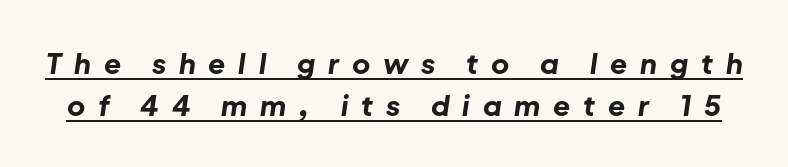
Q: Is the text bold? A: Yes.
Q: Is the text italic (slanted)? A: Yes, it leans right by about 8 degrees.
Q: Is the text underlined? A: Yes.
Q: Is the spacing between letters normal or unusually wide? A: Unusually wide.
Q: Is the spacing between lines tight, normal or loose? A: Normal.
Q: Width (condensed, normal, or wide)? A: Normal.
Q: Stroke contrast? A: Low.
Q: x-height? A: Medium.
Q: Monospaced? A: No.
